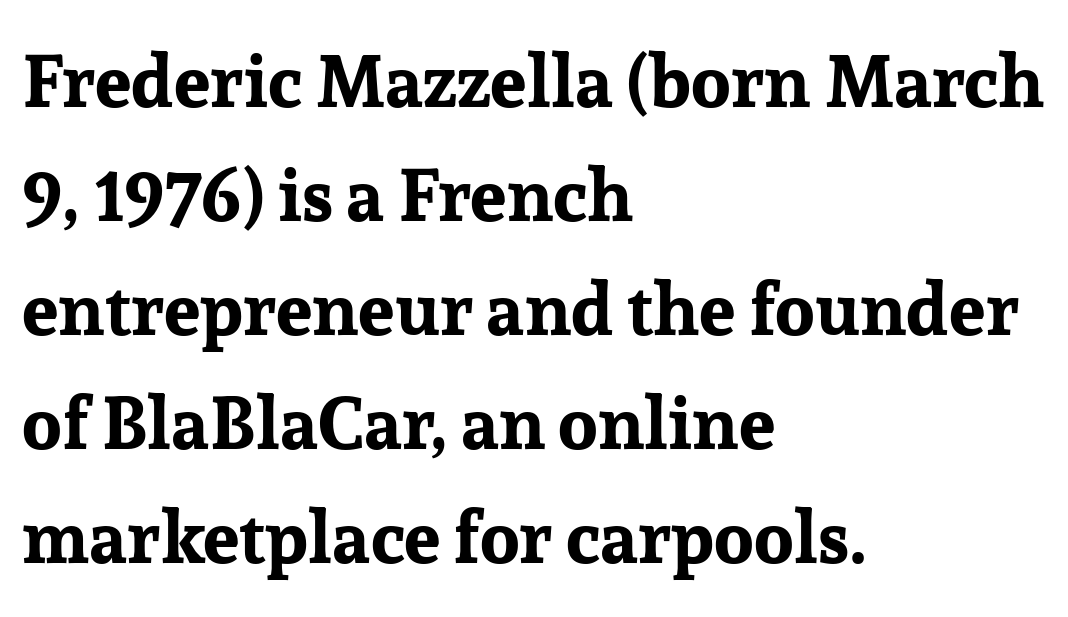
The image shows 73 px bold serif type, upright; set left-aligned, normal line spacing (1.56x), normal letter spacing, not underlined; low stroke contrast and a medium x-height.
